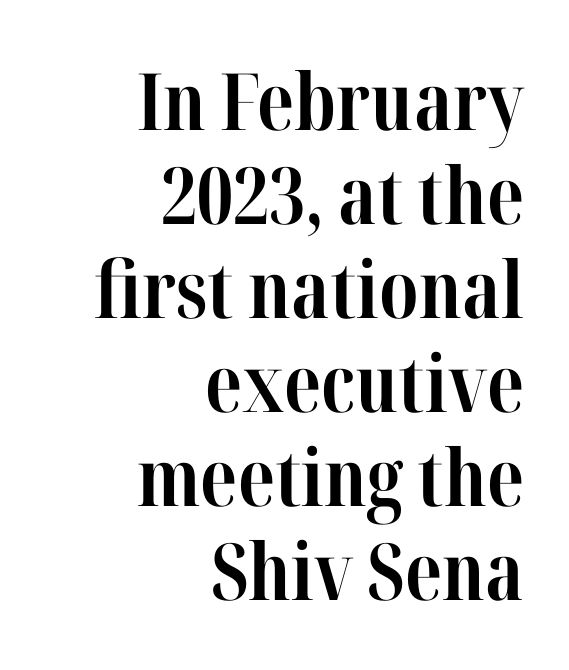
Q: Is the text bold? A: Yes.
Q: Is the text italic (slanted)? A: No, it is upright.
Q: Is the typeface a serif or a sans-serif typeface? A: Serif.
Q: Is the text underlined? A: No.
Q: How is the paragraph aligned? A: Right-aligned.
Q: Is the spacing between letters normal or unusually wide? A: Normal.
Q: Width (condensed, normal, or wide)? A: Condensed.
Q: Stroke contrast? A: High.
Q: x-height? A: Medium.
Q: Monospaced? A: No.
